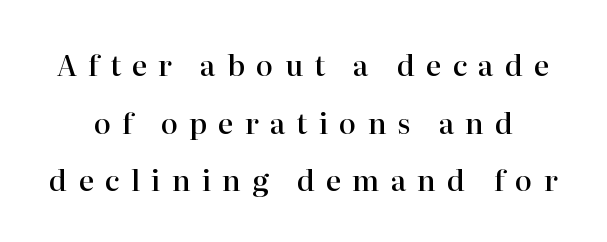
Q: Is the text bold? A: Semi-bold.
Q: Is the text italic (slanted)? A: No, it is upright.
Q: Is the typeface a serif or a sans-serif typeface? A: Serif.
Q: Is the text underlined? A: No.
Q: Is the spacing between letters normal or unusually wide? A: Unusually wide.
Q: Is the spacing between lines tight, normal or loose? A: Loose.
Q: Width (condensed, normal, or wide)? A: Normal.
Q: Stroke contrast? A: High.
Q: x-height? A: Medium.
Q: Monospaced? A: No.
